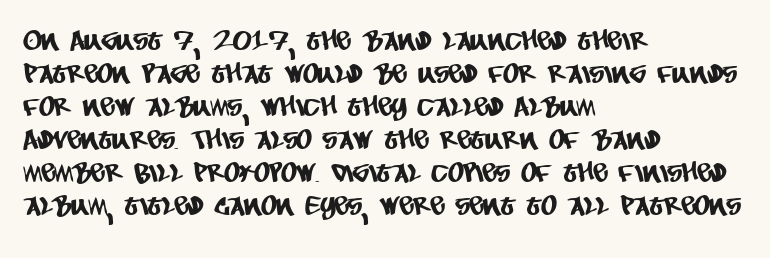
Descenders are the only things crossing below the line. Reading down the block, your eye returns to a fixed left position each line. Compared with typical body copy, the letter spacing here is the same.
